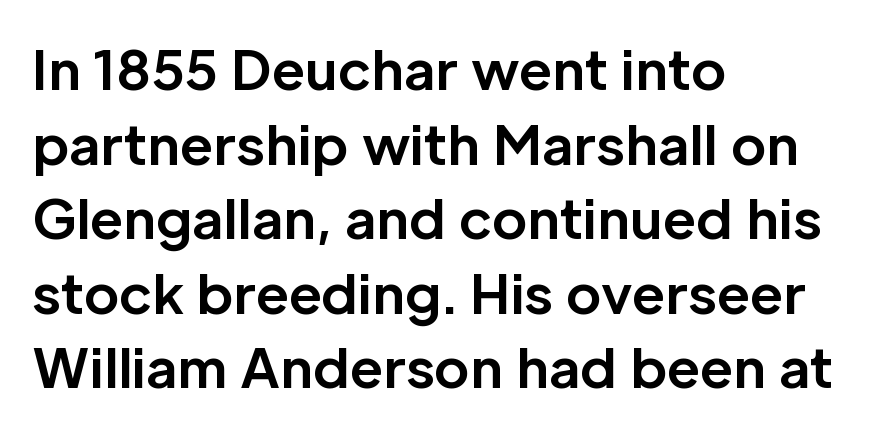
A typesetter would mark this as roman, not italic. The gap between lines stays unmarked. The face used here is proportionally spaced, like ordinary book or web type. On the weight axis this lands at bold, roughly 700. Observe the ordinary spacing: letters are neighbours, not strangers.
